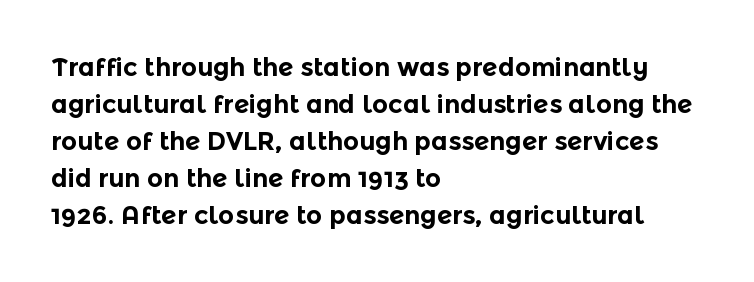
Q: Is the text bold? A: Yes.
Q: Is the text italic (slanted)? A: No, it is upright.
Q: Is the text underlined? A: No.
Q: How is the paragraph aligned? A: Left-aligned.
Q: Is the spacing between letters normal or unusually wide? A: Normal.
Q: Is the spacing between lines tight, normal or loose? A: Normal.
